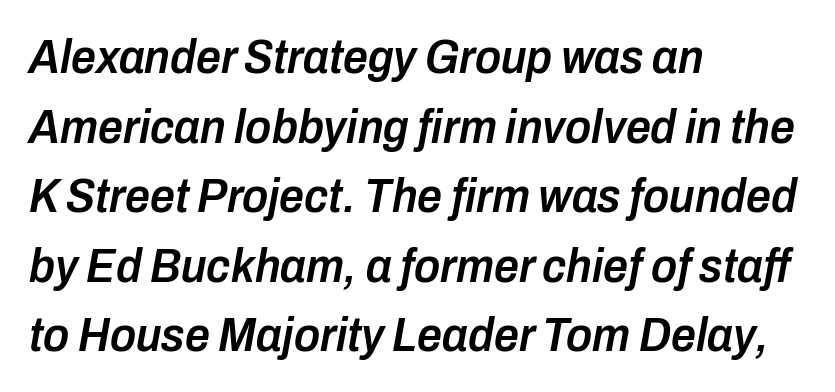
{"italic": "yes", "lean": "right", "slant_degrees": 10, "bold": "semi", "weight": "semibold", "width": "condensed", "stroke_contrast": "low", "x_height": "medium", "monospaced": "no", "underline": "no", "align": "left", "line_spacing": "normal", "line_spacing_ratio": 1.42, "letter_spacing": "normal", "letter_spacing_em": 0.0, "glyph_px": 49}
